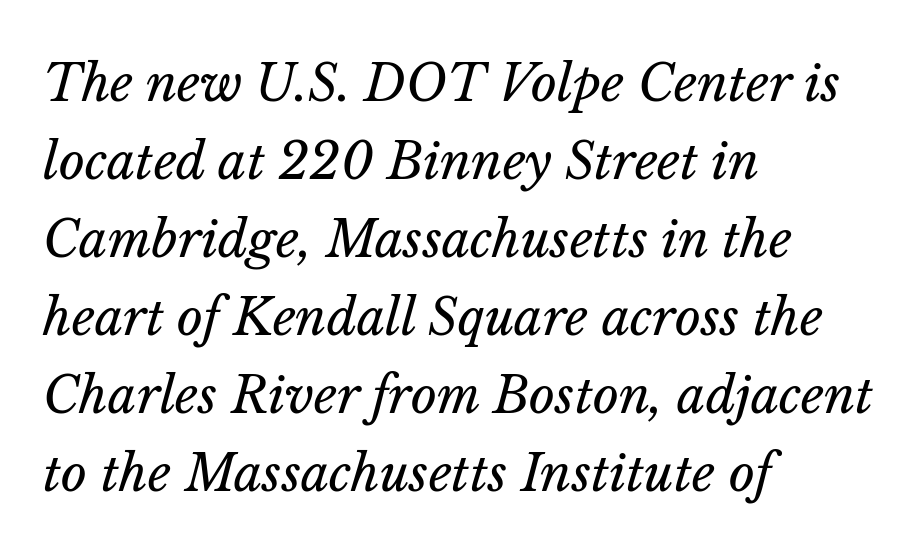
Q: Is the text bold? A: No.
Q: Is the text italic (slanted)? A: Yes, it leans right by about 14 degrees.
Q: Is the text underlined? A: No.
Q: How is the paragraph aligned? A: Left-aligned.
Q: Is the spacing between letters normal or unusually wide? A: Normal.
Q: Is the spacing between lines tight, normal or loose? A: Normal.
Q: Width (condensed, normal, or wide)? A: Normal.
Q: Stroke contrast? A: Low.
Q: x-height? A: Medium.
Q: Monospaced? A: No.
